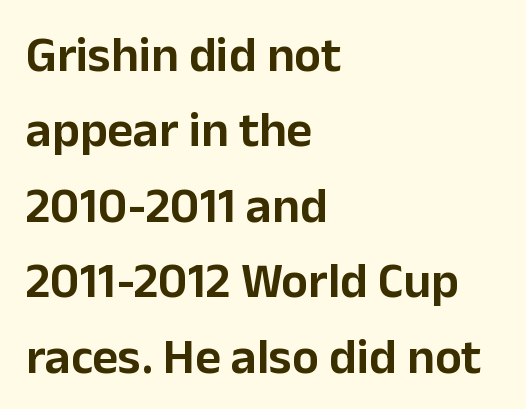
The image shows 50 px sans-serif type, upright; set left-aligned, normal line spacing (1.51x), normal letter spacing, not underlined; low stroke contrast and a medium x-height.
